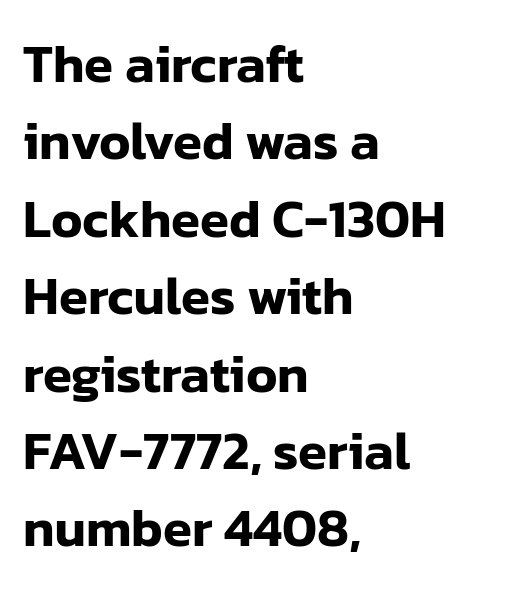
{"serif": "no", "italic": "no", "width": "normal", "stroke_contrast": "low", "x_height": "medium", "monospaced": "no", "underline": "no", "align": "left", "line_spacing": "normal", "line_spacing_ratio": 1.46, "letter_spacing": "normal", "letter_spacing_em": 0.0, "glyph_px": 53}
